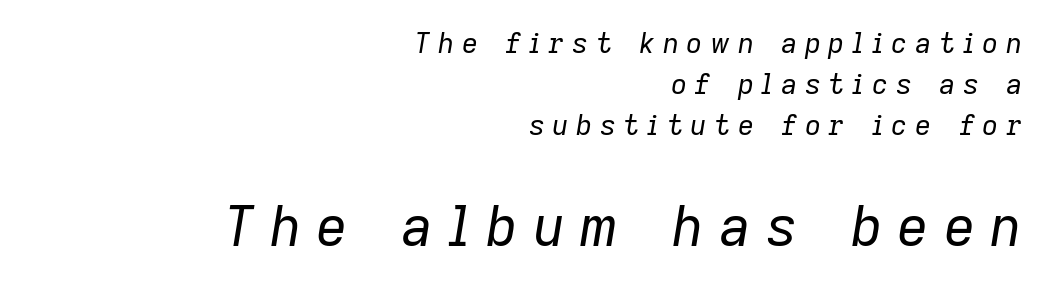
{"italic": "yes", "lean": "right", "slant_degrees": 9, "bold": "no", "weight": "regular", "width": "normal", "stroke_contrast": "low", "x_height": "medium", "monospaced": "no", "underline": "no", "align": "right", "line_spacing": "normal", "line_spacing_ratio": 1.47, "letter_spacing": "wide", "letter_spacing_em": 0.27, "larger_block": "second", "size_ratio": 1.96, "glyph_px": 55}
